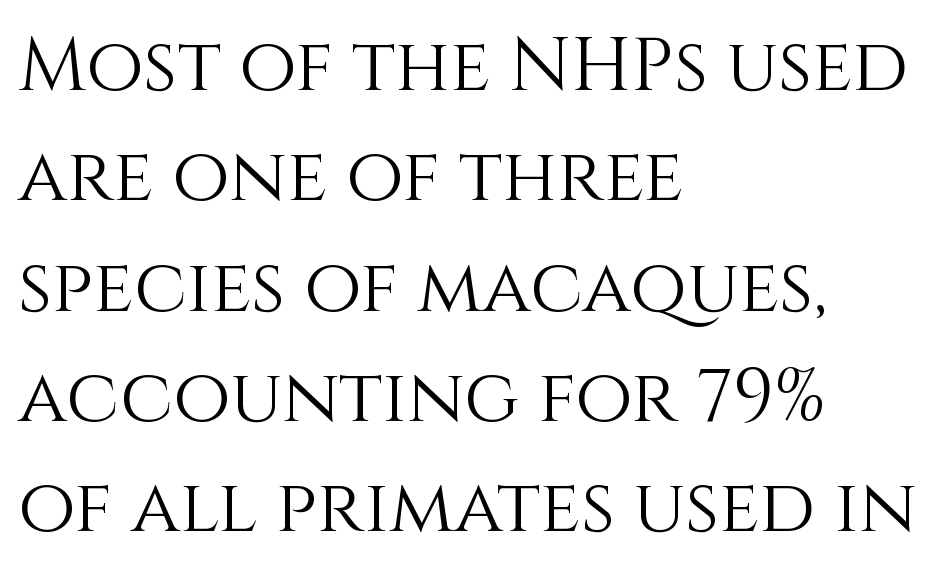
The image shows 74 px light type, upright; set left-aligned, normal line spacing (1.49x), normal letter spacing, not underlined; a large x-height.
